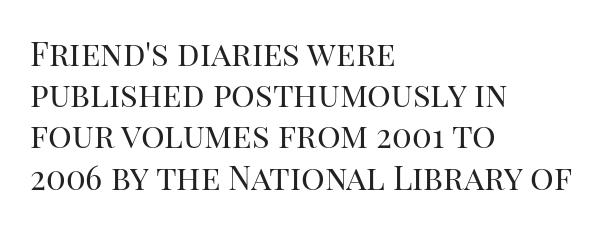
Q: Is the text bold? A: No.
Q: Is the text italic (slanted)? A: No, it is upright.
Q: Is the typeface a serif or a sans-serif typeface? A: Serif.
Q: Is the text underlined? A: No.
Q: How is the paragraph aligned? A: Left-aligned.
Q: Is the spacing between letters normal or unusually wide? A: Normal.
Q: Is the spacing between lines tight, normal or loose? A: Normal.
Q: Width (condensed, normal, or wide)? A: Normal.
Q: Stroke contrast? A: High.
Q: x-height? A: Large.
Q: Monospaced? A: No.
